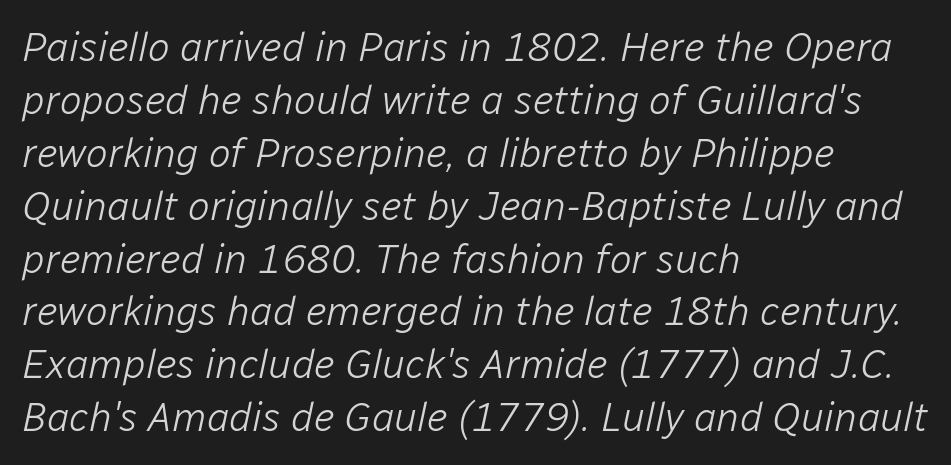
A typesetter would call this proportional, since set widths differ per character. The font's italic variant was chosen for this text. Counters stay open thanks to moderate or lighter strokes. Nothing unusual about the tracking: characters are spaced as the font intends.
